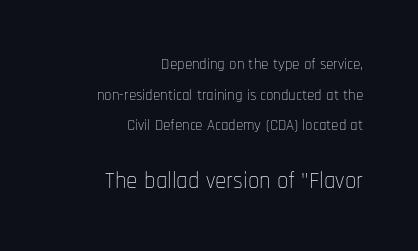
The setting favours the right margin, as signatures and pull-quotes sometimes do. Stem width sits at or under what a default text font uses. Beneath every word, the page is bare. Inter-character spacing is left at the font's built-in metrics.
